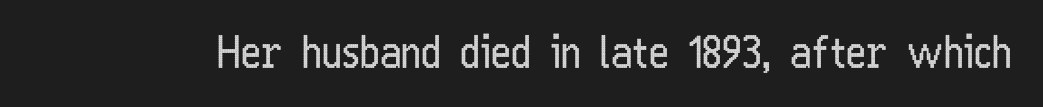
{"serif": "no", "italic": "no", "bold": "no", "weight": "regular", "width": "condensed", "stroke_contrast": "low", "x_height": "medium", "monospaced": "no", "underline": "no", "letter_spacing": "normal", "letter_spacing_em": 0.0, "glyph_px": 43}
